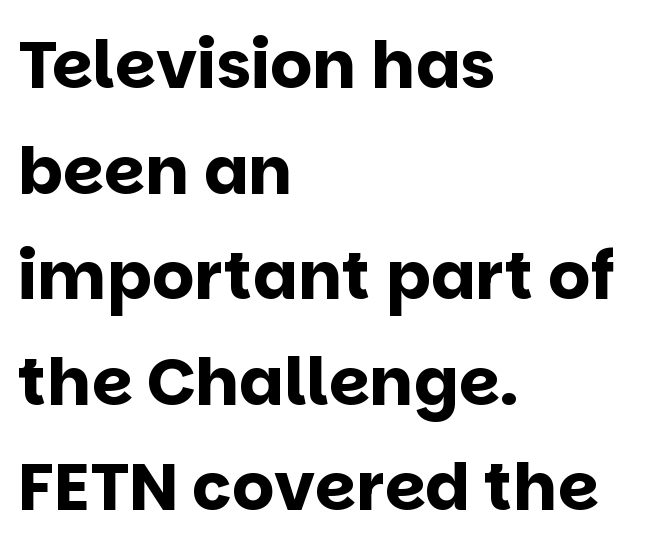
{"serif": "no", "italic": "no", "bold": "yes", "weight": "bold", "width": "normal", "stroke_contrast": "low", "x_height": "large", "monospaced": "no", "underline": "no", "align": "left", "line_spacing": "normal", "line_spacing_ratio": 1.6, "letter_spacing": "normal", "letter_spacing_em": 0.0, "glyph_px": 66}
